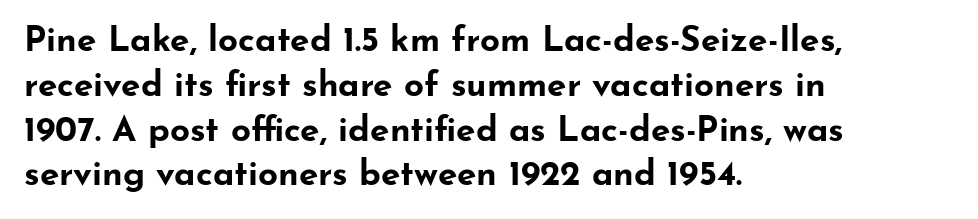
Tall strokes in this sample are plumb rather than angled. Line beginnings align vertically; line endings do not. The passage shown stacks its lines at a standard gap. Look at the tracking — it's just the regular setting, nothing added.
